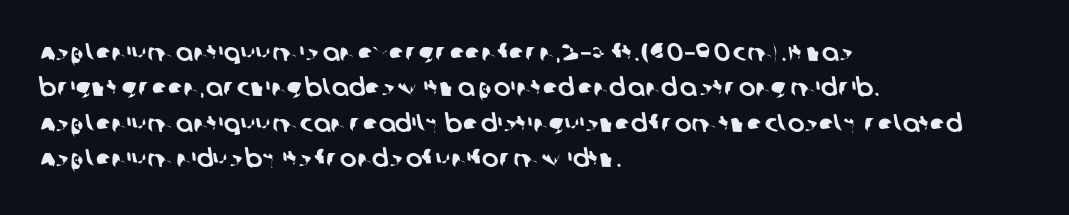
The image shows 25 px text type; set left-aligned, normal line spacing (1.42x), normal letter spacing, not underlined.
